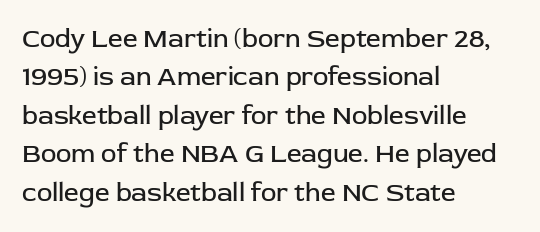
The image shows 26 px text type, upright; set left-aligned, normal line spacing (1.48x), normal letter spacing, not underlined.
